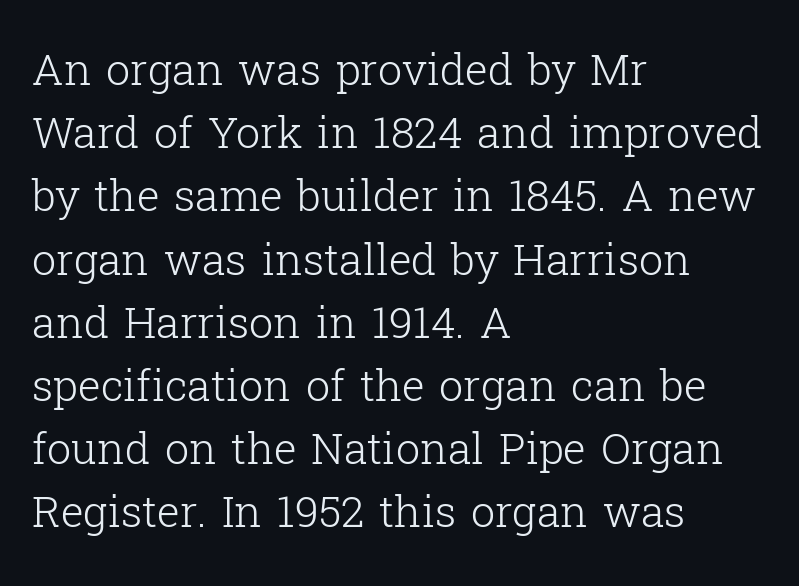
{"serif": "yes", "italic": "no", "bold": "no", "weight": "light", "width": "normal", "stroke_contrast": "low", "x_height": "medium", "monospaced": "no", "underline": "no", "align": "left", "line_spacing": "normal", "line_spacing_ratio": 1.47, "letter_spacing": "normal", "letter_spacing_em": 0.0, "glyph_px": 43}
